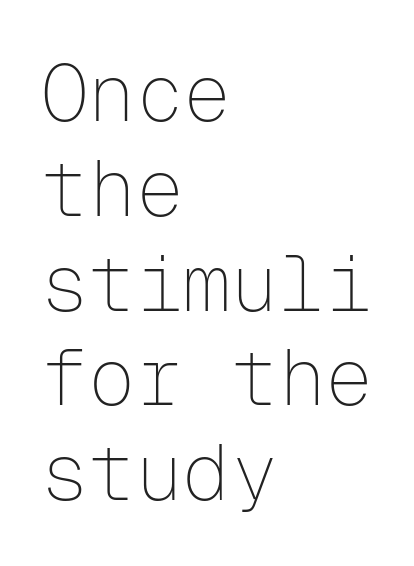
Q: Is the text bold? A: No.
Q: Is the text italic (slanted)? A: No, it is upright.
Q: Is the typeface a serif or a sans-serif typeface? A: Sans-serif.
Q: Is the text underlined? A: No.
Q: How is the paragraph aligned? A: Left-aligned.
Q: Is the spacing between letters normal or unusually wide? A: Normal.
Q: Width (condensed, normal, or wide)? A: Normal.
Q: Stroke contrast? A: Low.
Q: x-height? A: Medium.
Q: Monospaced? A: Yes.
